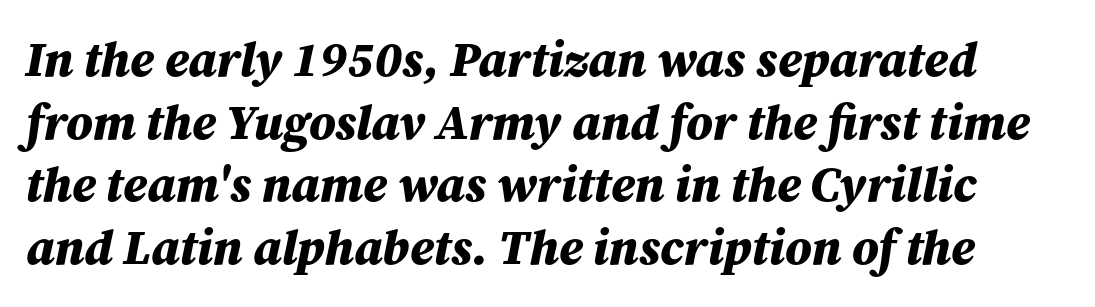
The image shows 49 px bold type, italic (leaning right); set normal line spacing (1.28x), normal letter spacing, not underlined; medium stroke contrast and a medium x-height.
